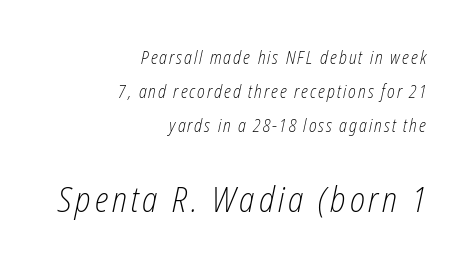
{"italic": "yes", "lean": "right", "slant_degrees": 12, "bold": "no", "weight": "light", "width": "condensed", "stroke_contrast": "low", "x_height": "medium", "monospaced": "no", "underline": "no", "align": "right", "line_spacing_ratio": 1.88, "larger_block": "second", "size_ratio": 1.94, "glyph_px": 35}
